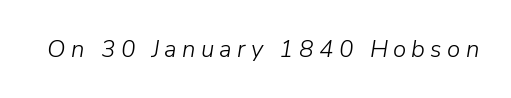
These lines were composed using italics. Inter-character spacing is expanded well beyond the font's built-in metrics. Weight: in the light-to-regular range. The string is rendered with underlining switched off.
